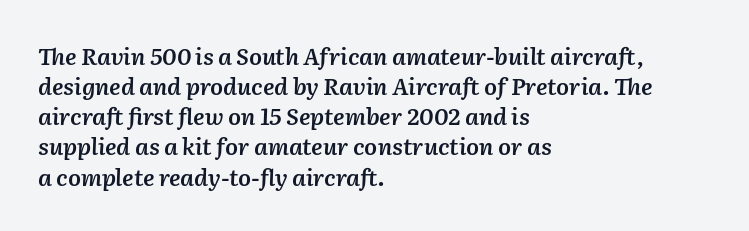
The image shows 23 px text type, italic (leaning right); set left-aligned, normal line spacing (1.31x), normal letter spacing, not underlined.
